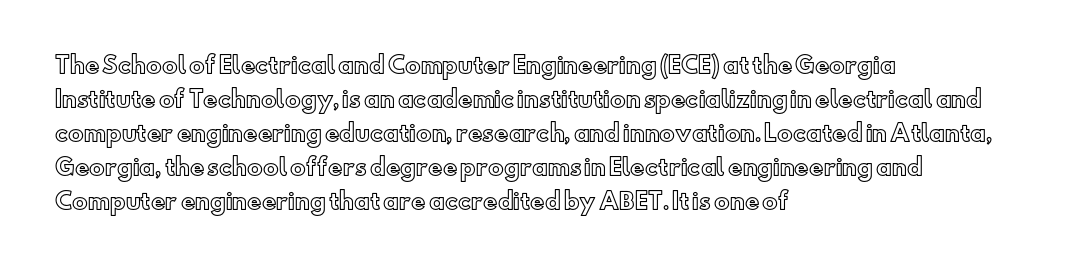
{"italic": "no", "underline": "no", "align": "left", "line_spacing": "normal", "line_spacing_ratio": 1.54, "letter_spacing": "normal", "letter_spacing_em": 0.0, "glyph_px": 22}
